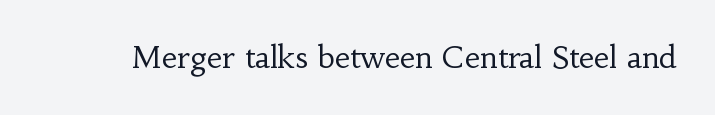
The image shows 30 px regular-weight serif type, upright; set normal letter spacing, not underlined; low stroke contrast and a small x-height.
